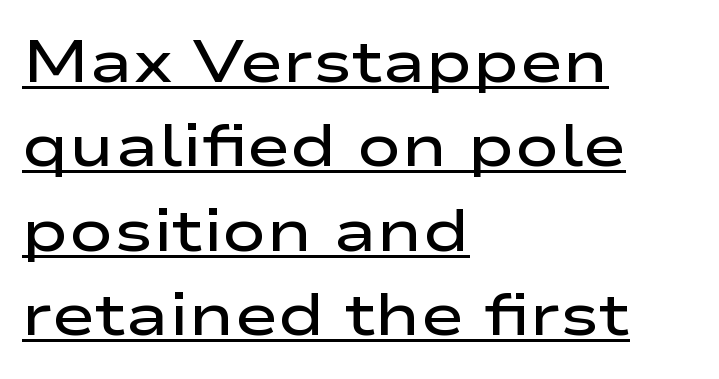
The image shows 59 px semibold, wide sans-serif type, upright; set left-aligned, normal line spacing (1.43x), normal letter spacing, underlined; low stroke contrast and a medium x-height.
